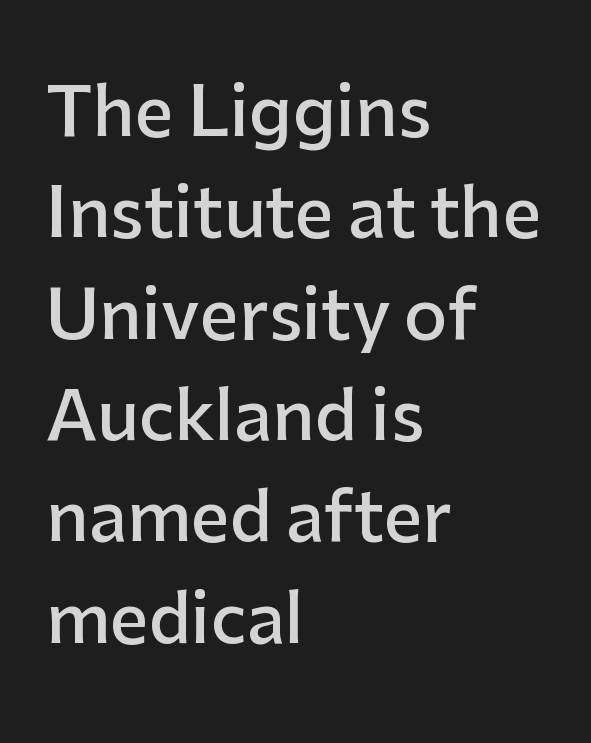
Q: Is the text bold? A: Semi-bold.
Q: Is the text italic (slanted)? A: No, it is upright.
Q: Is the typeface a serif or a sans-serif typeface? A: Sans-serif.
Q: Is the text underlined? A: No.
Q: How is the paragraph aligned? A: Left-aligned.
Q: Is the spacing between letters normal or unusually wide? A: Normal.
Q: Is the spacing between lines tight, normal or loose? A: Normal.
Q: Width (condensed, normal, or wide)? A: Normal.
Q: Stroke contrast? A: Low.
Q: x-height? A: Medium.
Q: Monospaced? A: No.
